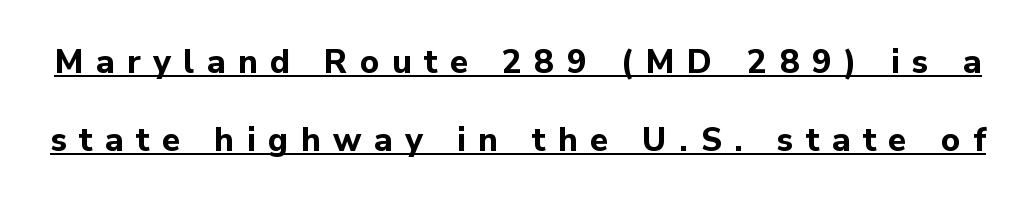
{"serif": "no", "italic": "no", "bold": "yes", "weight": "bold", "width": "normal", "stroke_contrast": "low", "x_height": "medium", "monospaced": "no", "underline": "yes", "line_spacing": "loose", "line_spacing_ratio": 2.35, "letter_spacing": "wide", "letter_spacing_em": 0.38, "glyph_px": 33}
